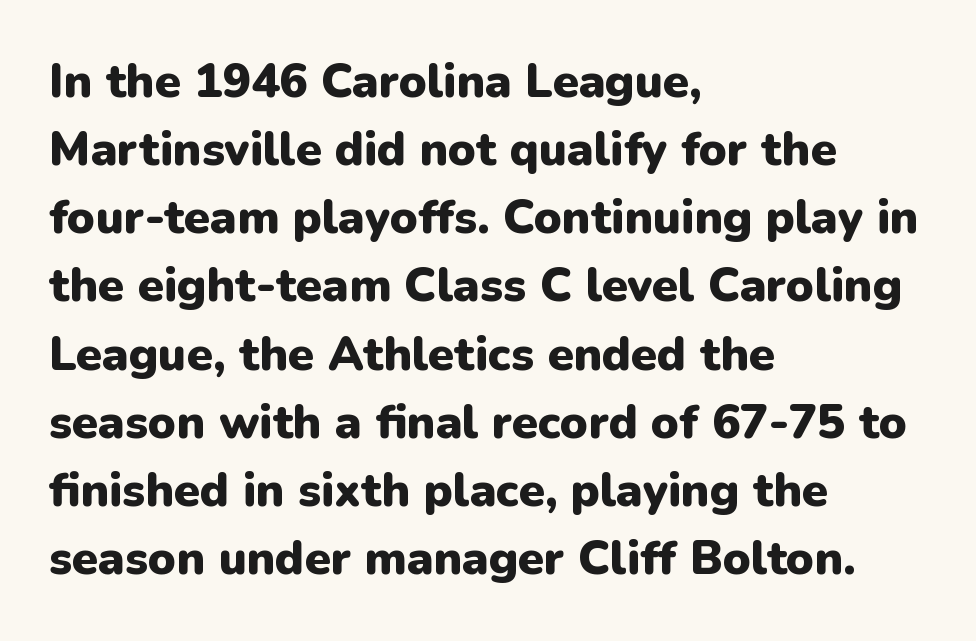
{"serif": "no", "italic": "no", "bold": "yes", "weight": "heavy", "width": "normal", "stroke_contrast": "low", "x_height": "medium", "monospaced": "no", "underline": "no", "align": "left", "line_spacing": "normal", "line_spacing_ratio": 1.45, "letter_spacing": "normal", "letter_spacing_em": 0.0, "glyph_px": 47}
